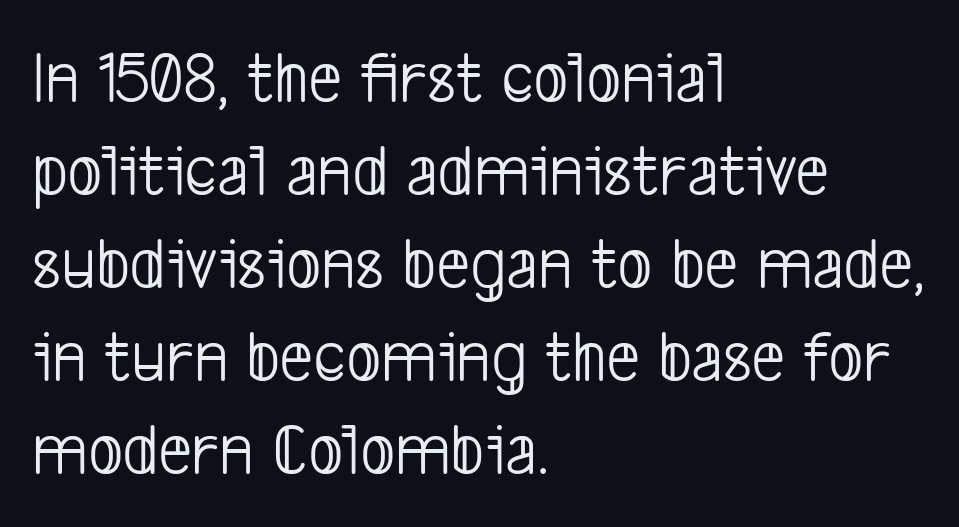
Q: Is the text bold? A: No.
Q: Is the typeface a serif or a sans-serif typeface? A: Sans-serif.
Q: Is the text underlined? A: No.
Q: How is the paragraph aligned? A: Left-aligned.
Q: Is the spacing between letters normal or unusually wide? A: Normal.
Q: Width (condensed, normal, or wide)? A: Condensed.
Q: Stroke contrast? A: Low.
Q: x-height? A: Medium.
Q: Monospaced? A: No.
